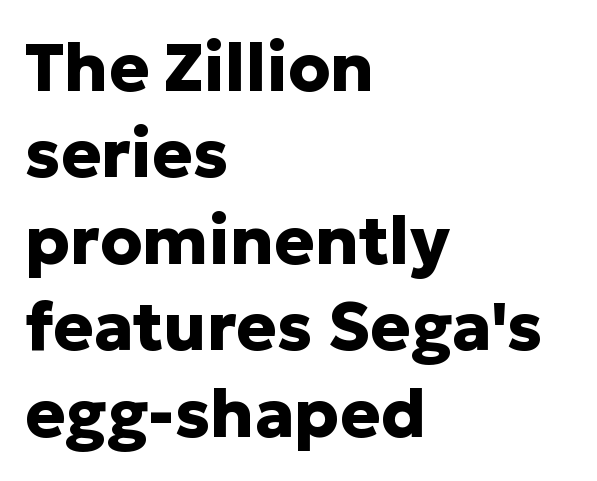
Q: Is the text bold? A: Yes.
Q: Is the text italic (slanted)? A: No, it is upright.
Q: Is the typeface a serif or a sans-serif typeface? A: Sans-serif.
Q: Is the text underlined? A: No.
Q: How is the paragraph aligned? A: Left-aligned.
Q: Is the spacing between letters normal or unusually wide? A: Normal.
Q: Is the spacing between lines tight, normal or loose? A: Normal.
Q: Width (condensed, normal, or wide)? A: Normal.
Q: Stroke contrast? A: Low.
Q: x-height? A: Medium.
Q: Monospaced? A: No.
